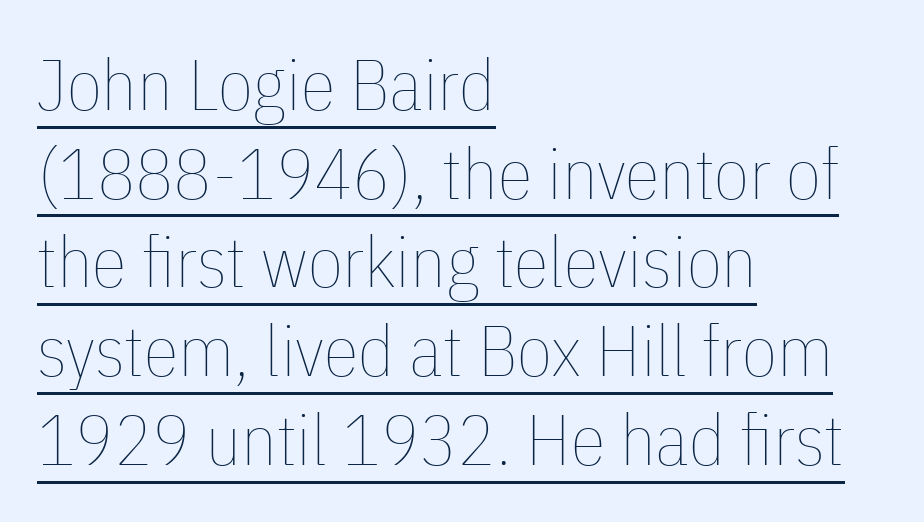
Weight: not bold — regular or lighter. Is this a fixed-width face? No — the glyphs have proportional, varying widths. These lines stack with their left ends in a neat column. Summary of vertical rhythm: regular, with standard interline spacing. Students, observe the line beneath the letters — that is underlining. There is no visible air inserted between adjacent glyphs.
